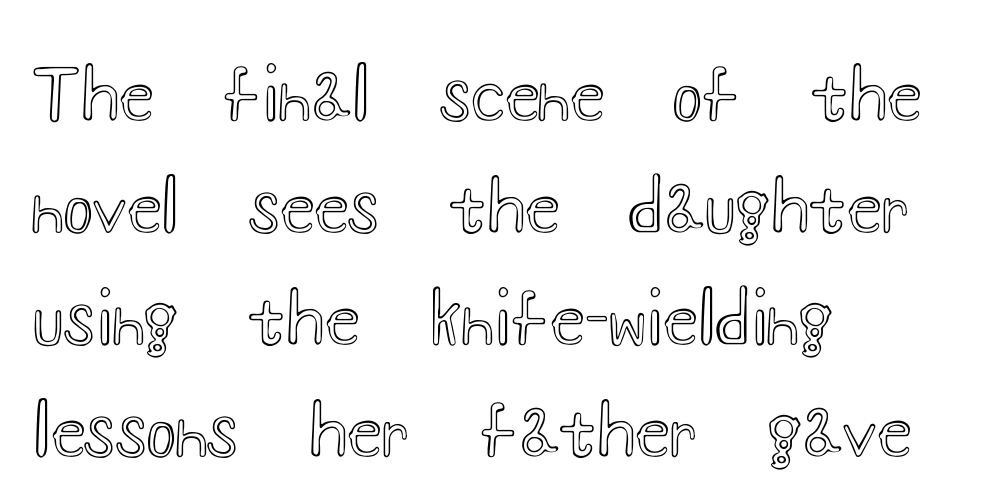
Regular leading. Note the varied advance widths — an 'i' is clearly narrower than an 'm'. The passage shown is not underscored anywhere. This sample uses plain, unmodified letter spacing.
